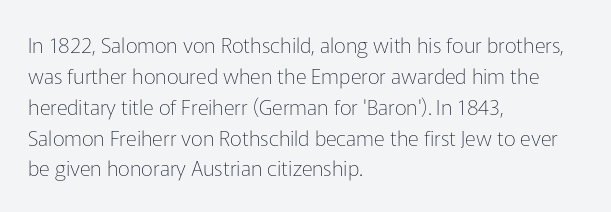
{"italic": "no", "bold": "no", "underline": "no", "align": "left", "line_spacing": "normal", "line_spacing_ratio": 1.47, "letter_spacing": "normal", "letter_spacing_em": 0.0, "glyph_px": 21}
